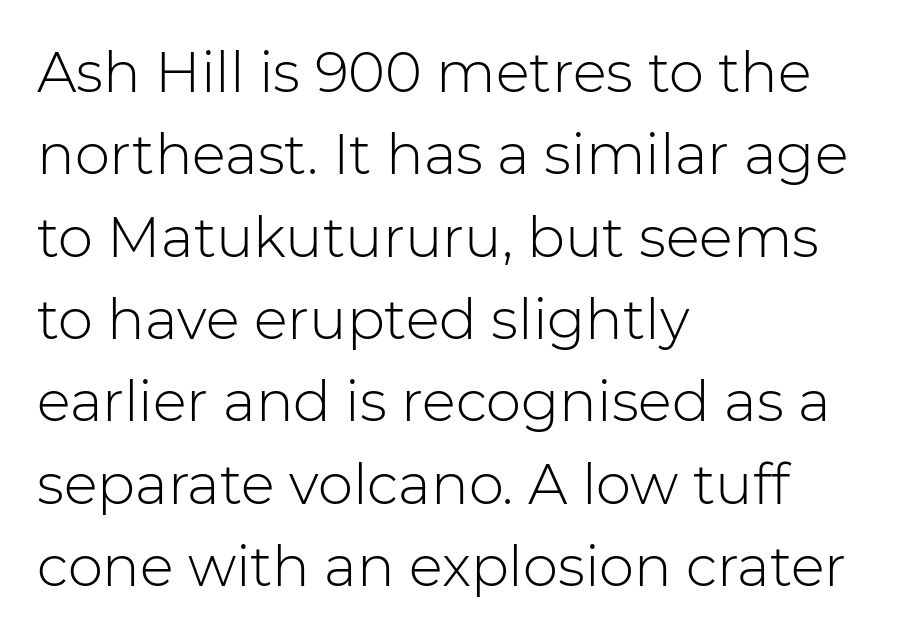
{"serif": "no", "italic": "no", "bold": "no", "weight": "light", "width": "normal", "stroke_contrast": "low", "x_height": "medium", "monospaced": "no", "underline": "no", "align": "left", "line_spacing": "normal", "line_spacing_ratio": 1.47, "letter_spacing": "normal", "letter_spacing_em": 0.0, "glyph_px": 56}
